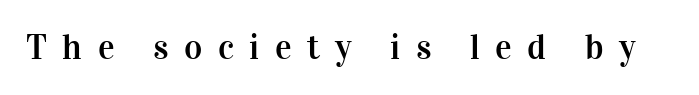
Q: Is the text italic (slanted)? A: No, it is upright.
Q: Is the typeface a serif or a sans-serif typeface? A: Serif.
Q: Is the text underlined? A: No.
Q: Is the spacing between letters normal or unusually wide? A: Unusually wide.
Q: Width (condensed, normal, or wide)? A: Normal.
Q: Stroke contrast? A: High.
Q: x-height? A: Medium.
Q: Monospaced? A: No.
